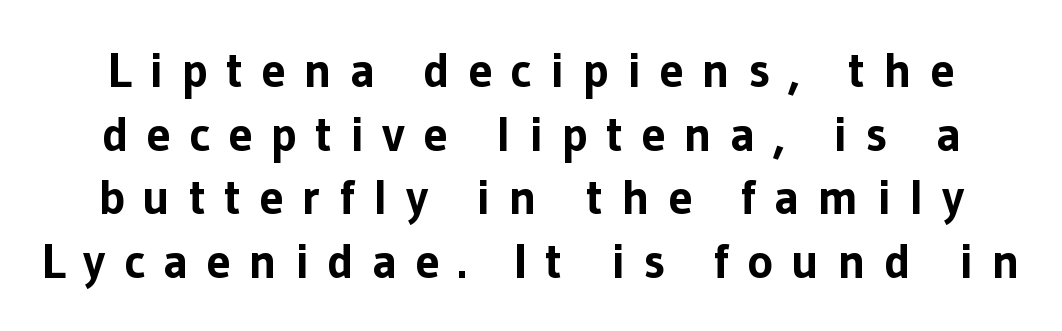
The image shows 49 px bold sans-serif type, upright; set normal line spacing (1.3x), unusually wide letter spacing (+0.37 em), not underlined; low stroke contrast and a medium x-height.
